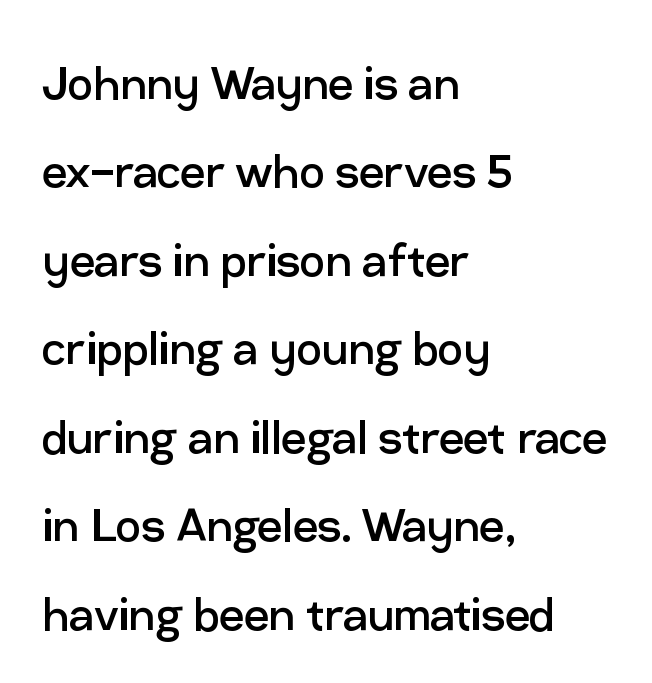
Each letter keeps its own natural width here, so spacing adapts to shape. Leading: standard. The text block is weighted toward the left margin, trailing off unevenly rightward. Posture: vertical.
